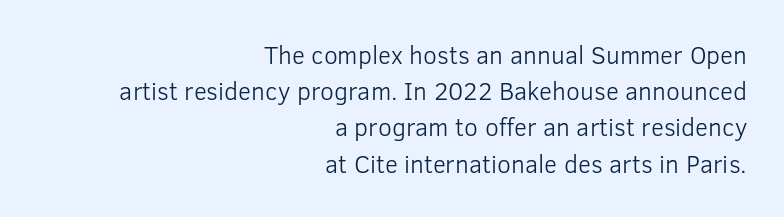
Q: Is the text bold? A: No.
Q: Is the text italic (slanted)? A: No, it is upright.
Q: Is the text underlined? A: No.
Q: How is the paragraph aligned? A: Right-aligned.
Q: Is the spacing between letters normal or unusually wide? A: Normal.
Q: Is the spacing between lines tight, normal or loose? A: Normal.
